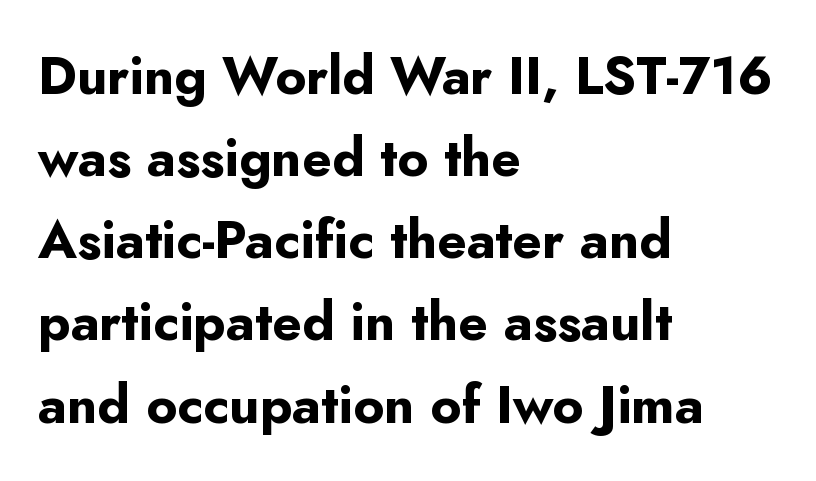
{"serif": "no", "italic": "no", "bold": "yes", "weight": "bold", "width": "normal", "stroke_contrast": "low", "x_height": "small", "monospaced": "no", "underline": "no", "align": "left", "line_spacing": "normal", "line_spacing_ratio": 1.55, "letter_spacing": "normal", "letter_spacing_em": 0.0, "glyph_px": 53}
